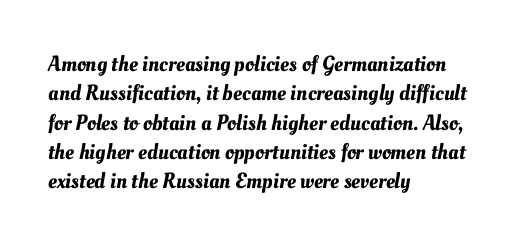
{"underline": "no", "align": "left", "line_spacing": "normal", "line_spacing_ratio": 1.33, "letter_spacing": "normal", "letter_spacing_em": 0.0, "glyph_px": 22}
